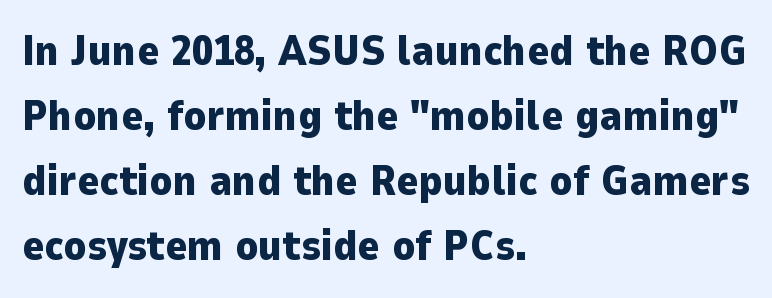
Ascenders rise straight up at ninety degrees. One-word summary of the alignment: left. Words float on clear page, feet unadorned. Each glyph is drawn with heavy, bold strokes. Character widths vary here, with narrow letters taking less room than wide ones. The rendering uses a moderate line-height, typical for paragraphs.
